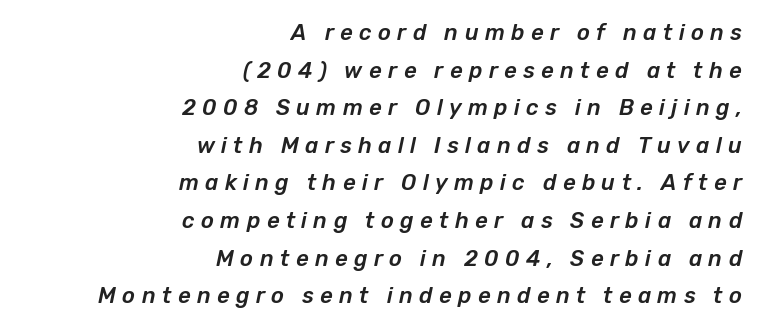
The image shows 22 px text type, italic (leaning right); set right-aligned, line spacing 1.71x, unusually wide letter spacing (+0.29 em), not underlined.
